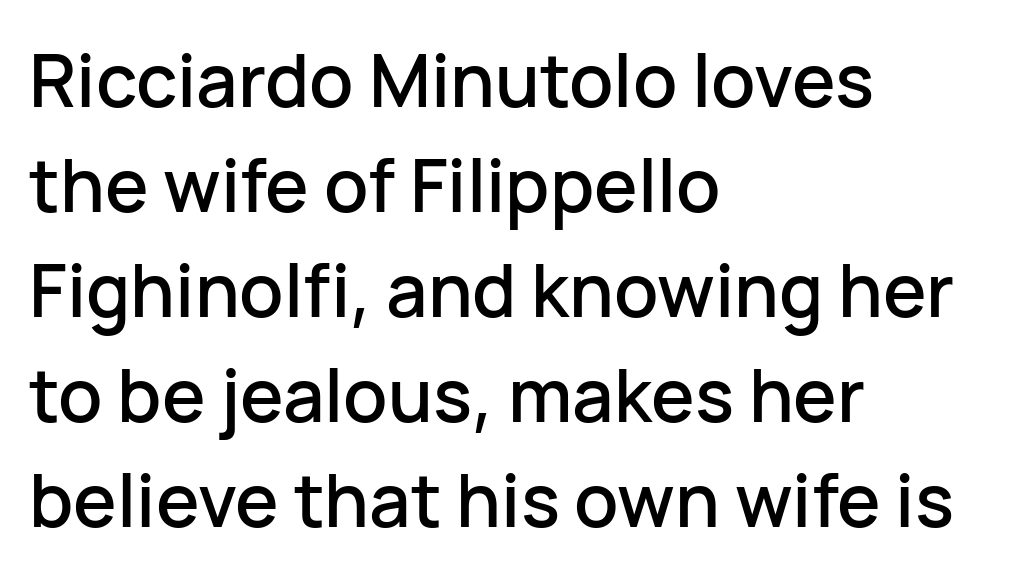
{"serif": "no", "italic": "no", "width": "normal", "stroke_contrast": "low", "x_height": "medium", "monospaced": "no", "underline": "no", "align": "left", "line_spacing": "normal", "line_spacing_ratio": 1.44, "letter_spacing": "normal", "letter_spacing_em": 0.0, "glyph_px": 73}
